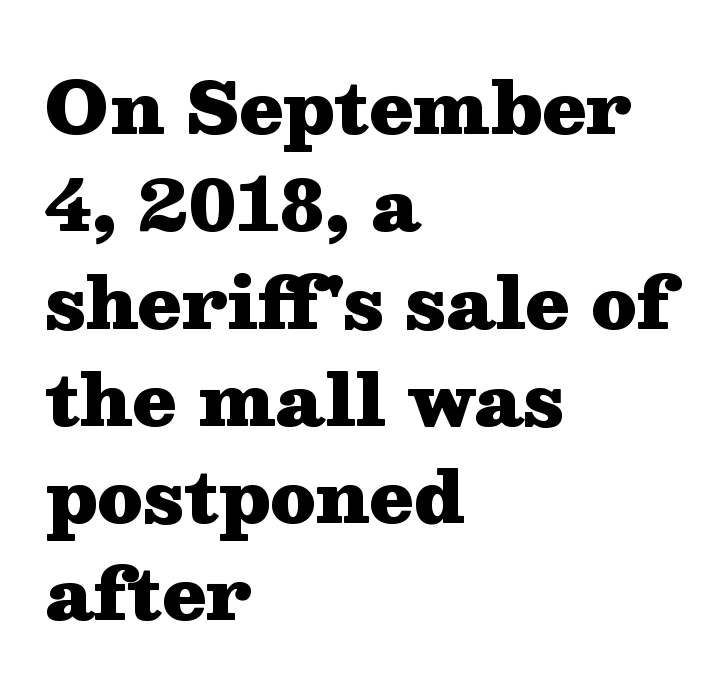
Posture: straight, roman, zero tilt. Observe the ordinary spacing: letters are neighbours, not strangers. The sample has been set heavy, in full bold. Each letter's strokes conclude with small projecting serifs. The block of text has a typical density, with ordinary space between rows. Each letter keeps its own natural width here, so spacing adapts to shape.
